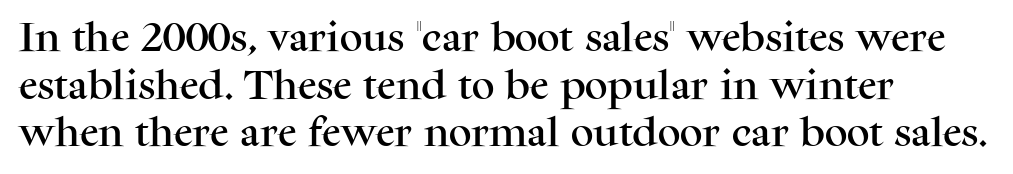
Q: Is the text italic (slanted)? A: No, it is upright.
Q: Is the typeface a serif or a sans-serif typeface? A: Serif.
Q: Is the text underlined? A: No.
Q: How is the paragraph aligned? A: Left-aligned.
Q: Is the spacing between letters normal or unusually wide? A: Normal.
Q: Is the spacing between lines tight, normal or loose? A: Normal.
Q: Width (condensed, normal, or wide)? A: Normal.
Q: Stroke contrast? A: Medium.
Q: x-height? A: Medium.
Q: Monospaced? A: No.
